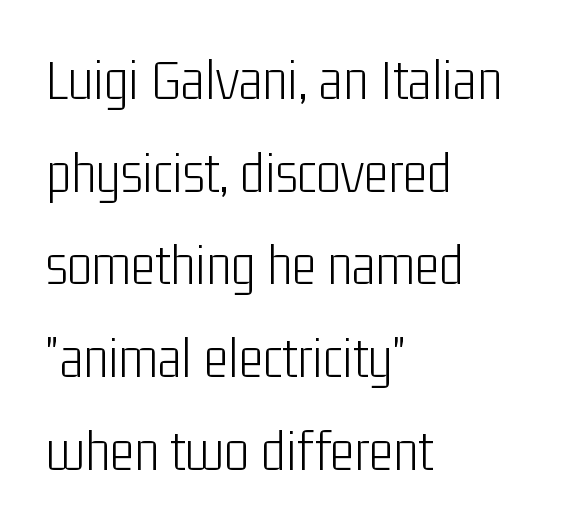
{"serif": "no", "italic": "no", "bold": "no", "weight": "light", "width": "condensed", "stroke_contrast": "low", "x_height": "medium", "monospaced": "no", "underline": "no", "align": "left", "line_spacing": "normal", "line_spacing_ratio": 1.57, "letter_spacing": "normal", "letter_spacing_em": 0.0, "glyph_px": 59}
